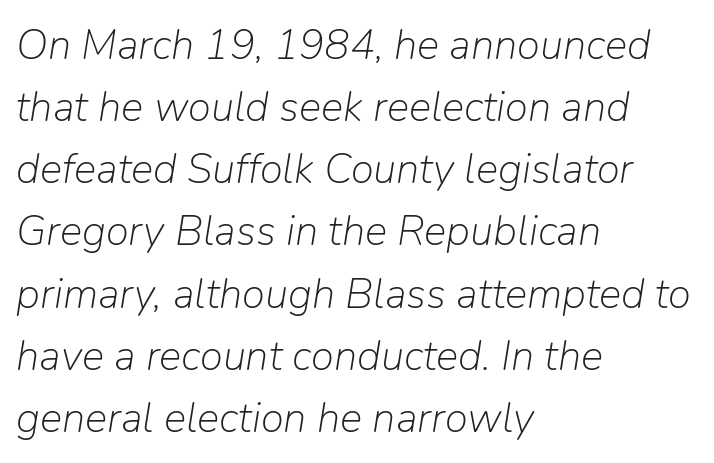
{"italic": "yes", "lean": "right", "slant_degrees": 9, "bold": "no", "weight": "light", "width": "normal", "stroke_contrast": "low", "x_height": "medium", "monospaced": "no", "underline": "no", "align": "left", "line_spacing": "normal", "line_spacing_ratio": 1.48, "letter_spacing": "normal", "letter_spacing_em": 0.0, "glyph_px": 42}
